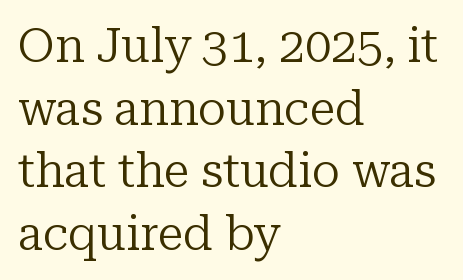
Q: Is the text bold? A: No.
Q: Is the text italic (slanted)? A: No, it is upright.
Q: Is the typeface a serif or a sans-serif typeface? A: Serif.
Q: Is the text underlined? A: No.
Q: How is the paragraph aligned? A: Left-aligned.
Q: Is the spacing between letters normal or unusually wide? A: Normal.
Q: Is the spacing between lines tight, normal or loose? A: Normal.
Q: Width (condensed, normal, or wide)? A: Normal.
Q: Stroke contrast? A: Low.
Q: x-height? A: Medium.
Q: Monospaced? A: No.
